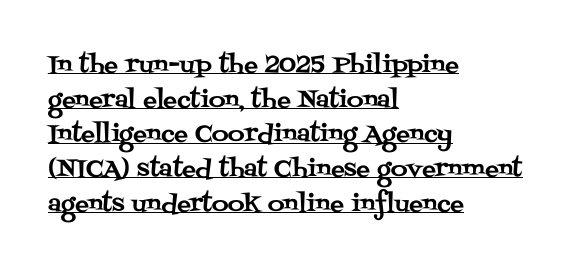
{"italic": "no", "underline": "yes", "align": "left", "line_spacing": "normal", "line_spacing_ratio": 1.51, "letter_spacing": "normal", "letter_spacing_em": 0.0, "glyph_px": 23}
